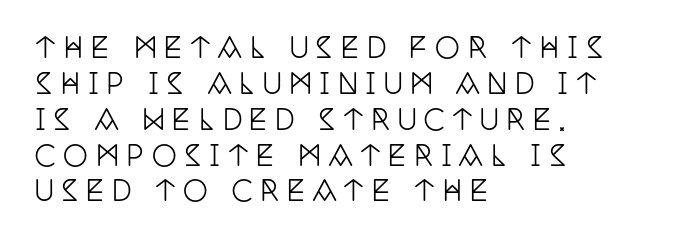
Looks like regular typesetting: each glyph gets only the width it needs. Tracking value appears strongly positive — letters spread wide. Compared with typical paragraphs, the rows here are spaced about the same. This is roman type, the default non-slanted kind. The glyphs in this specimen are seriffed.
